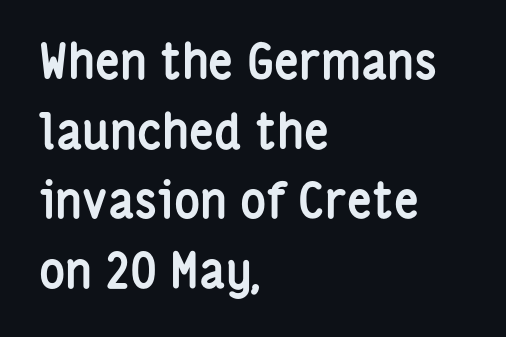
The image shows 49 px semibold, condensed sans-serif type, upright; set left-aligned, normal line spacing (1.42x), normal letter spacing, not underlined; low stroke contrast and a medium x-height.
